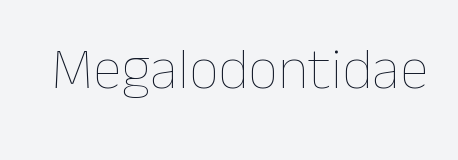
Just letters on the line, the space beneath them empty. The weight would be labelled regular, book, light, or lighter still. Posture: straight, roman, zero tilt. The face used here is proportionally spaced, like ordinary book or web type. Tracking here is standard; glyphs follow each other at the usual distance.
